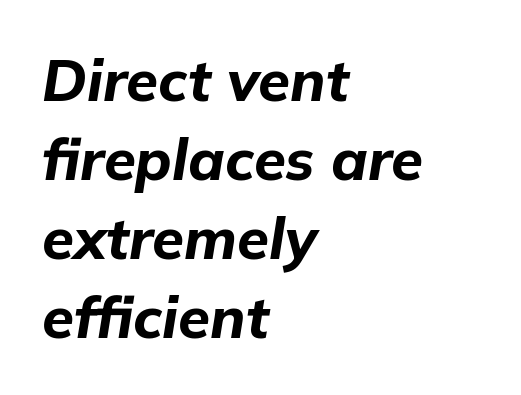
The image shows 58 px bold type, italic (leaning right); set left-aligned, normal line spacing (1.36x), normal letter spacing, not underlined; low stroke contrast and a medium x-height.
